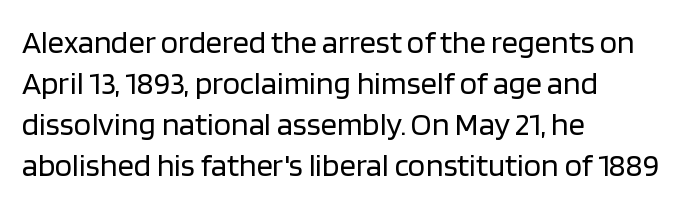
Quick note: interline space is typical. The lettering stays uniformly vertical, giving the passage a roman look. Type without underlining. Each letter keeps its own natural width here, so spacing adapts to shape. All the whitespace from short lines collects on the right. Here the glyphs are tracked normally, forming tight word shapes.
